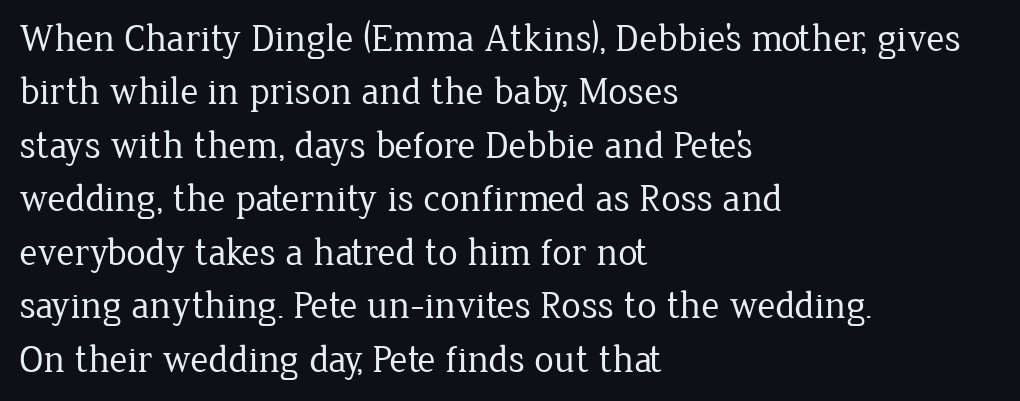
{"serif": "yes", "italic": "no", "bold": "no", "weight": "regular", "width": "normal", "stroke_contrast": "low", "x_height": "medium", "monospaced": "no", "underline": "no", "align": "left", "line_spacing": "normal", "line_spacing_ratio": 1.37, "letter_spacing": "normal", "letter_spacing_em": 0.0, "glyph_px": 39}
